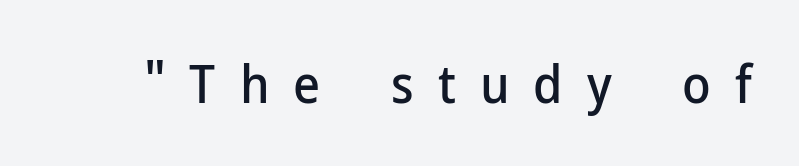
Inter-character spacing is expanded well beyond the font's built-in metrics. Posture: upright roman. Unmarked baselines from the first word to the last. The passage shown is typed in a proportional face where columns would drift. Does the type have serifs? No, each stem ends abruptly.
